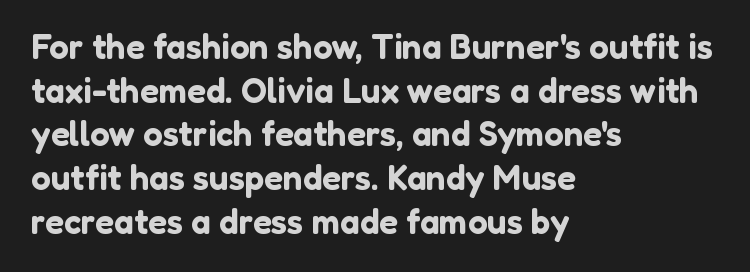
Q: Is the text italic (slanted)? A: No, it is upright.
Q: Is the typeface a serif or a sans-serif typeface? A: Sans-serif.
Q: Is the text underlined? A: No.
Q: How is the paragraph aligned? A: Left-aligned.
Q: Is the spacing between letters normal or unusually wide? A: Normal.
Q: Is the spacing between lines tight, normal or loose? A: Normal.
Q: Width (condensed, normal, or wide)? A: Normal.
Q: Stroke contrast? A: Low.
Q: x-height? A: Medium.
Q: Monospaced? A: No.
